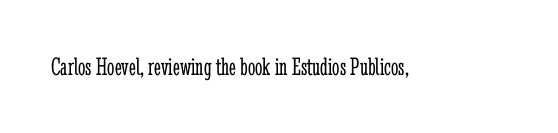
Q: Is the text bold? A: No.
Q: Is the text italic (slanted)? A: No, it is upright.
Q: Is the text underlined? A: No.
Q: Is the spacing between letters normal or unusually wide? A: Normal.
